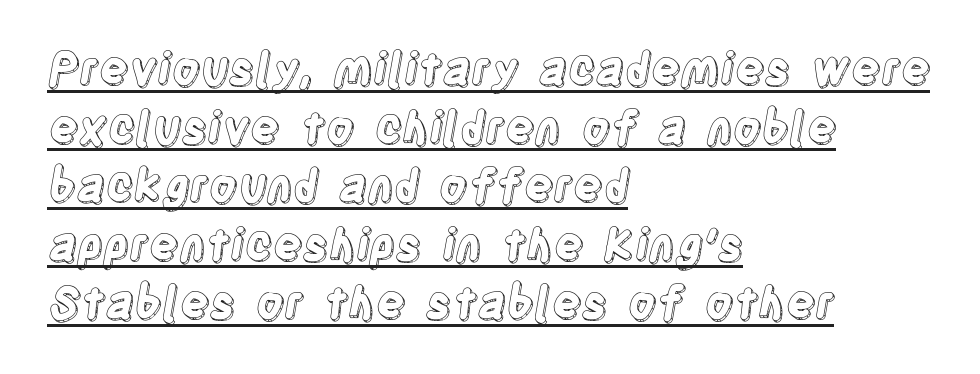
Q: Is the text italic (slanted)? A: Yes.
Q: Is the text underlined? A: Yes.
Q: How is the paragraph aligned? A: Left-aligned.
Q: Is the spacing between letters normal or unusually wide? A: Normal.
Q: Is the spacing between lines tight, normal or loose? A: Normal.
Q: Width (condensed, normal, or wide)? A: Condensed.
Q: x-height? A: Large.
Q: Monospaced? A: No.
